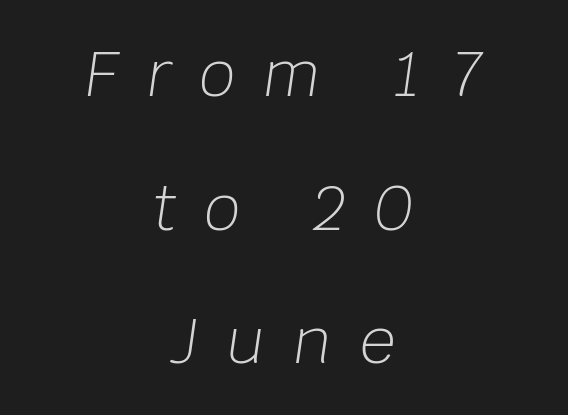
{"italic": "yes", "lean": "right", "slant_degrees": 8, "bold": "no", "weight": "light", "width": "normal", "stroke_contrast": "low", "x_height": "large", "monospaced": "no", "underline": "no", "align": "center", "line_spacing": "loose", "line_spacing_ratio": 2.12, "letter_spacing": "wide", "letter_spacing_em": 0.45, "glyph_px": 63}
